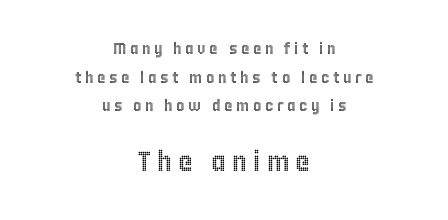
{"italic": "no", "width": "condensed", "x_height": "large", "monospaced": "no", "underline": "no", "align": "center", "line_spacing_ratio": 1.79, "letter_spacing": "wide", "letter_spacing_em": 0.22, "larger_block": "second", "size_ratio": 1.75, "glyph_px": 28}
